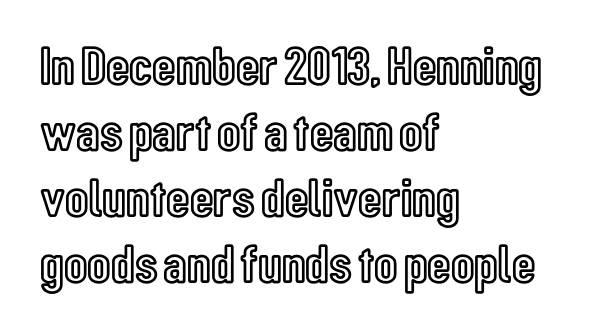
Default kerning and tracking; the words read as compact shapes. Nope, not italic — everything's standing straight. Every row of glyphs begins at an identical x-position on the left. The letters advance in unequal steps, a hallmark of proportional type. Each row of text sits above clean, open space.
